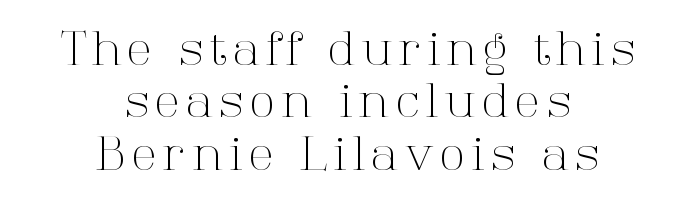
Q: Is the text bold? A: No.
Q: Is the text italic (slanted)? A: No, it is upright.
Q: Is the typeface a serif or a sans-serif typeface? A: Serif.
Q: Is the text underlined? A: No.
Q: How is the paragraph aligned? A: Centered.
Q: Is the spacing between lines tight, normal or loose? A: Tight.
Q: Width (condensed, normal, or wide)? A: Normal.
Q: Stroke contrast? A: High.
Q: x-height? A: Medium.
Q: Monospaced? A: No.
